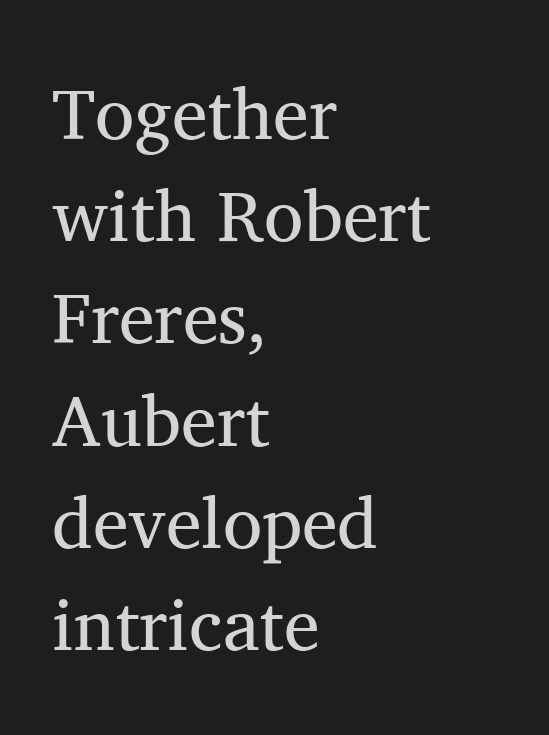
Bare-footed words on every line. Rows of type keep a routine distance in the vertical direction. You could not count columns in this text — the font is proportionally spaced. The typography opts for an upright posture over an oblique one. Think standard paragraph weight, or any step lighter than that.
